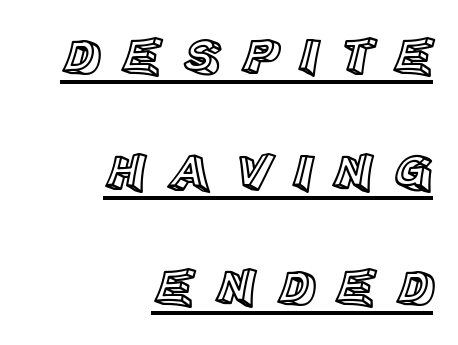
Q: Is the text italic (slanted)? A: Yes.
Q: Is the text underlined? A: Yes.
Q: How is the paragraph aligned? A: Right-aligned.
Q: Is the spacing between letters normal or unusually wide? A: Unusually wide.
Q: Is the spacing between lines tight, normal or loose? A: Loose.
Q: Width (condensed, normal, or wide)? A: Normal.
Q: x-height? A: Large.
Q: Monospaced? A: No.
